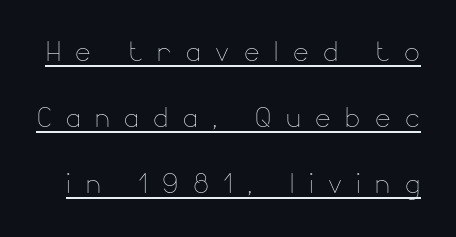
The image shows 37 px thin type, upright; set line spacing 1.79x, unusually wide letter spacing (+0.39 em), underlined; low stroke contrast and a small x-height.
